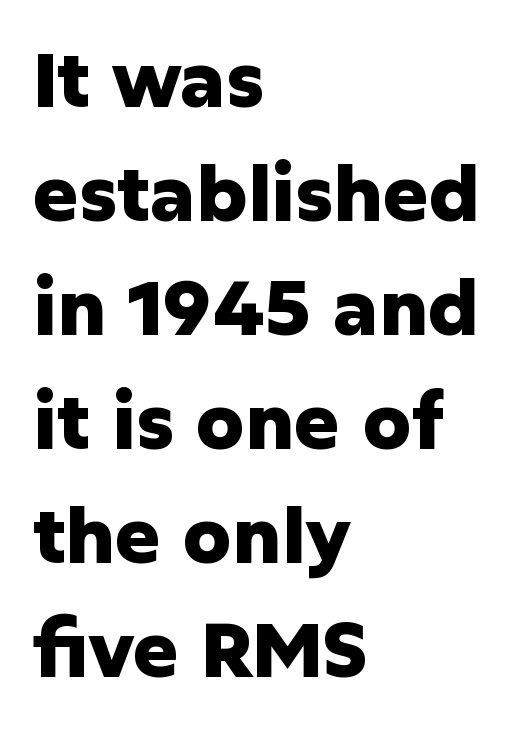
{"serif": "no", "italic": "no", "bold": "yes", "weight": "heavy", "width": "normal", "stroke_contrast": "low", "x_height": "medium", "monospaced": "no", "underline": "no", "align": "left", "line_spacing": "normal", "line_spacing_ratio": 1.5, "letter_spacing": "normal", "letter_spacing_em": 0.0, "glyph_px": 76}
